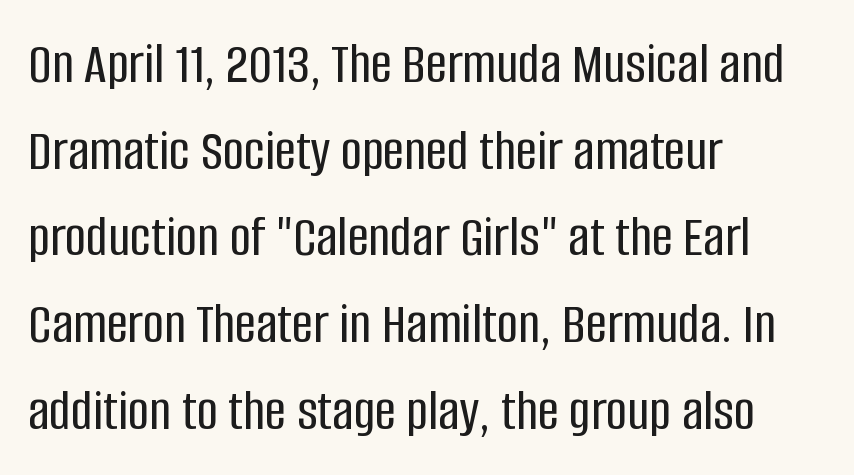
The image shows 59 px condensed sans-serif type, upright; set left-aligned, normal line spacing (1.47x), normal letter spacing, not underlined; low stroke contrast and a large x-height.
